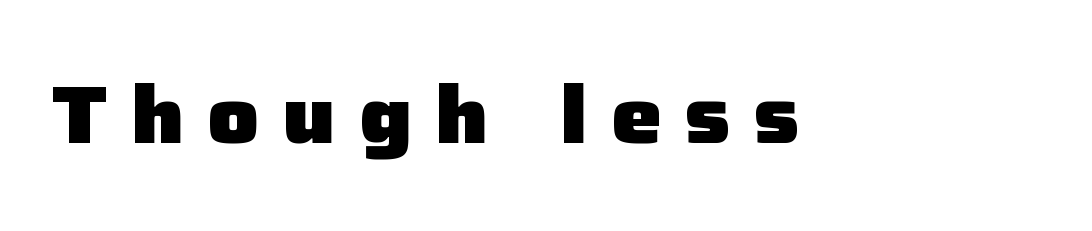
The image shows 80 px heavy sans-serif type, upright; set unusually wide letter spacing (+0.29 em), not underlined; low stroke contrast and a medium x-height.
